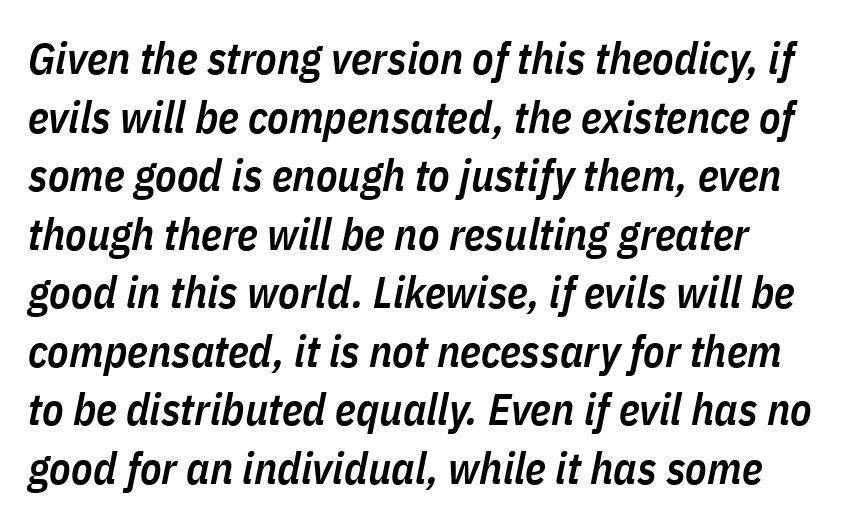
Whoever set this chose a conventional vertical rhythm. Looks like regular typesetting: each glyph gets only the width it needs. Caption: standard tracking, unaltered. Notice the strokes are somewhat thickened but not fully heavy: this is a semibold. The lettering tilts uniformly, giving the passage an italic look. Any mark beneath the type? The region is blank.
